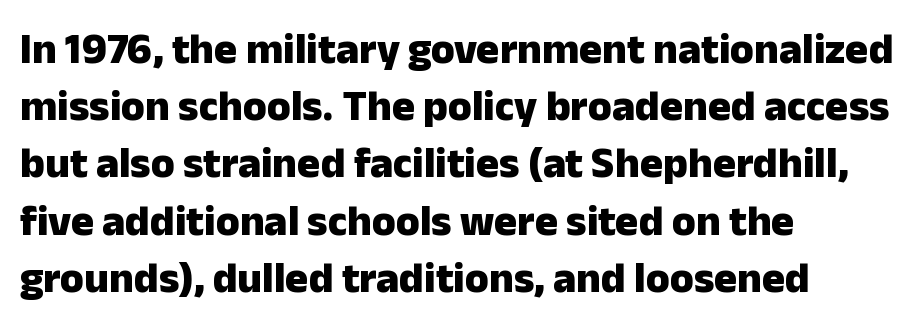
Q: Is the text bold? A: Yes.
Q: Is the text italic (slanted)? A: No, it is upright.
Q: Is the typeface a serif or a sans-serif typeface? A: Sans-serif.
Q: Is the text underlined? A: No.
Q: How is the paragraph aligned? A: Left-aligned.
Q: Is the spacing between letters normal or unusually wide? A: Normal.
Q: Is the spacing between lines tight, normal or loose? A: Normal.
Q: Width (condensed, normal, or wide)? A: Normal.
Q: Stroke contrast? A: Low.
Q: x-height? A: Medium.
Q: Monospaced? A: No.
